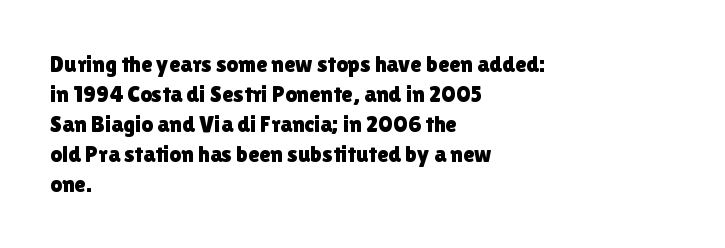
The rendering keeps characters at their native spacing. The string is rendered with underlining switched off. It's the straight-up-and-down kind of type. The paragraph has a hard left edge and a soft right edge. One glance says typical: line gaps are just what's usual.
